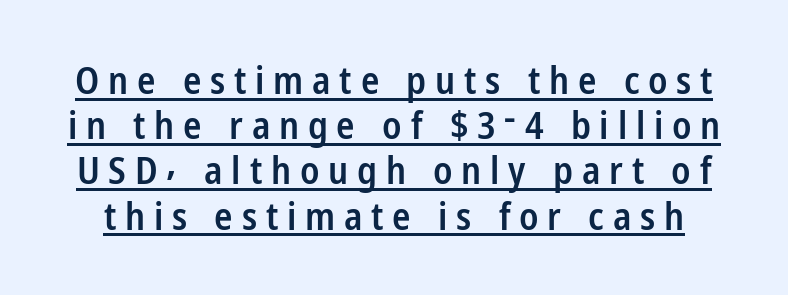
The image shows 38 px semibold, condensed sans-serif type, upright; set line spacing 1.19x, unusually wide letter spacing (+0.23 em), underlined; low stroke contrast and a medium x-height.
